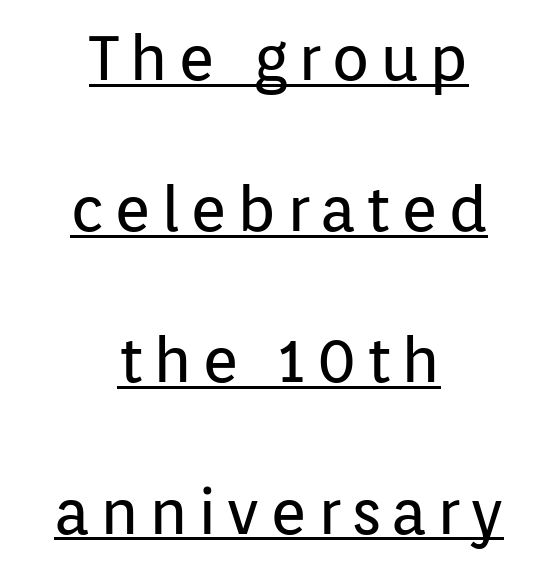
Teacher's note: observe the equal gaps on both sides — that is centered alignment. What decoration does the sample have? An underline. Every character sits straight up, as roman type does. Nothing sits at the stroke ends, so this counts as sans-serif.
